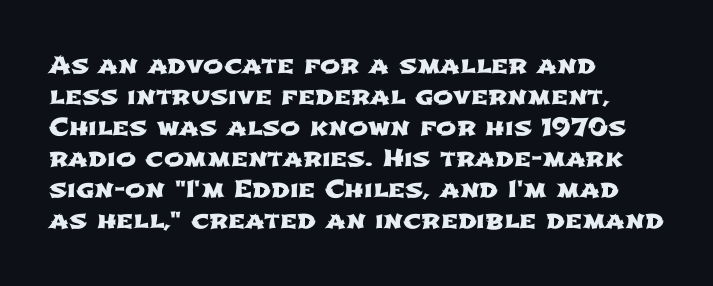
Each row of text sits above clean, open space. Caption: multi-line text, flush left, ragged right. Short note: letters normally spaced. Regarding leading, the lines here are spaced in the standard way.
